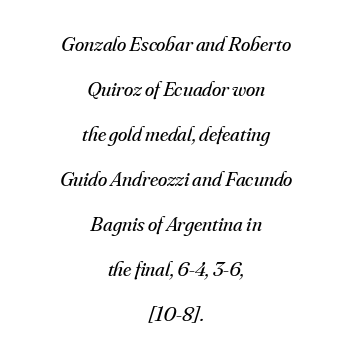
Q: Is the text bold? A: No.
Q: Is the text italic (slanted)? A: Yes, it leans right by about 16 degrees.
Q: Is the text underlined? A: No.
Q: How is the paragraph aligned? A: Centered.
Q: Is the spacing between letters normal or unusually wide? A: Normal.
Q: Is the spacing between lines tight, normal or loose? A: Loose.
